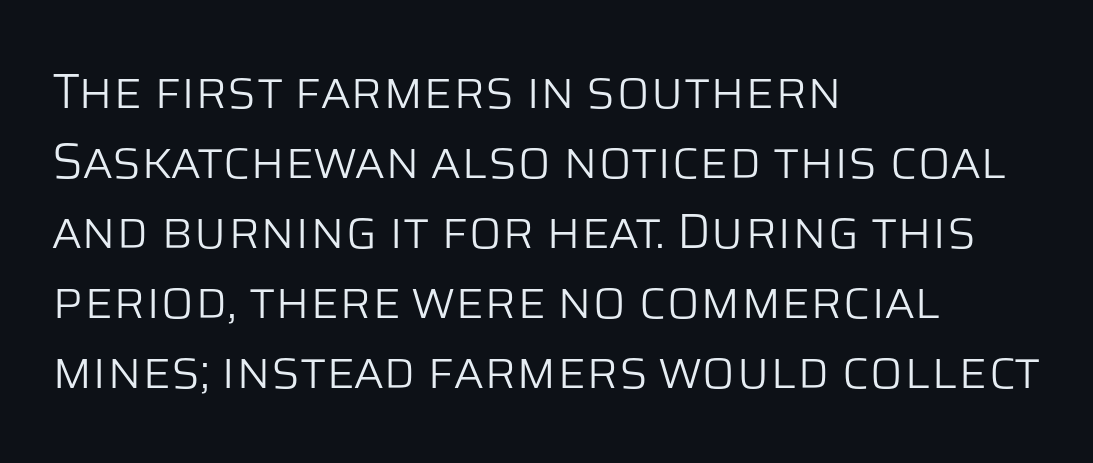
Q: Is the text bold? A: No.
Q: Is the text italic (slanted)? A: No, it is upright.
Q: Is the typeface a serif or a sans-serif typeface? A: Sans-serif.
Q: Is the text underlined? A: No.
Q: How is the paragraph aligned? A: Left-aligned.
Q: Is the spacing between letters normal or unusually wide? A: Normal.
Q: Is the spacing between lines tight, normal or loose? A: Normal.
Q: Width (condensed, normal, or wide)? A: Normal.
Q: Stroke contrast? A: Low.
Q: x-height? A: Large.
Q: Monospaced? A: No.
